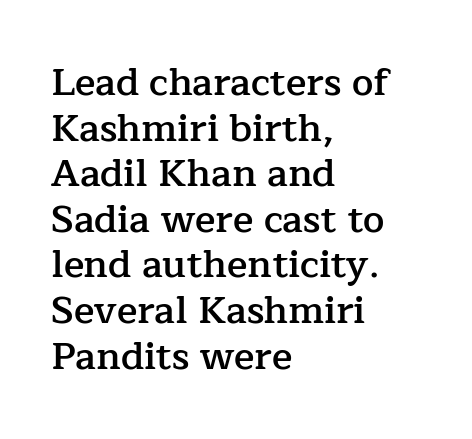
{"serif": "yes", "italic": "no", "bold": "semi", "weight": "semibold", "width": "normal", "stroke_contrast": "low", "x_height": "medium", "monospaced": "no", "underline": "no", "align": "left", "line_spacing_ratio": 1.2, "letter_spacing": "normal", "letter_spacing_em": 0.0, "glyph_px": 38}
